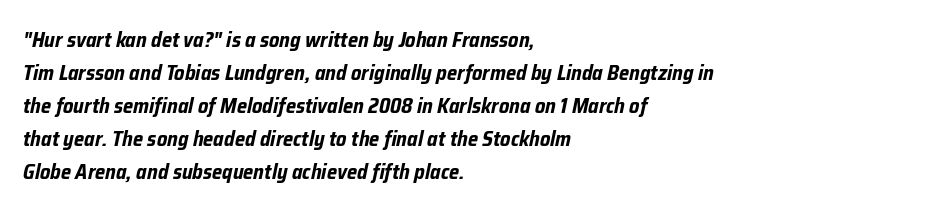
In terms of leading, this rendering sits right in the middle. Rule under the text: the space is simply empty. Observe the ordinary spacing: letters are neighbours, not strangers. Yep, that's italic — everything's leaning.
